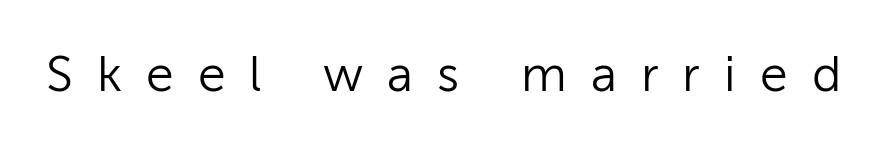
The image shows 50 px light sans-serif type, upright; set unusually wide letter spacing (+0.48 em), not underlined; low stroke contrast and a medium x-height.
